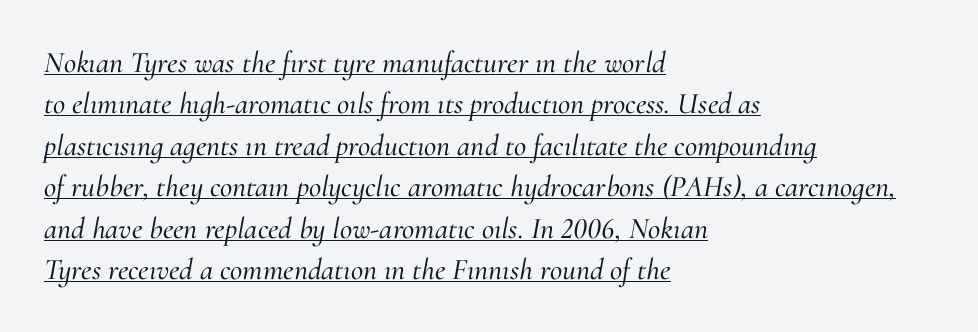
Old-style or modern, the face here clearly has serifs. Rows of type keep a routine distance in the vertical direction. This is underlined copy, the kind a proofreader might mark for attention. You could not count columns in this text — the font is proportionally spaced. The typesetter chose a ragged-right arrangement here.
